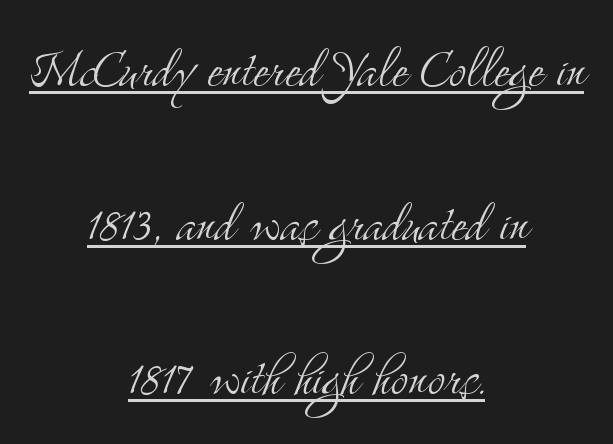
Q: Is the text bold? A: No.
Q: Is the text italic (slanted)? A: Yes.
Q: Is the typeface a serif or a sans-serif typeface? A: Serif.
Q: Is the text underlined? A: Yes.
Q: How is the paragraph aligned? A: Centered.
Q: Is the spacing between letters normal or unusually wide? A: Normal.
Q: Is the spacing between lines tight, normal or loose? A: Loose.
Q: Width (condensed, normal, or wide)? A: Condensed.
Q: Stroke contrast? A: Medium.
Q: x-height? A: Small.
Q: Monospaced? A: No.
